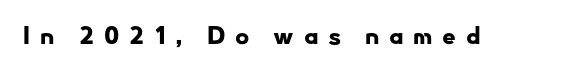
The rendering uses a bold face; every stroke is thick and dark. Between one letter and the next there's a generous, obvious gap. Characters remain perfectly vertical along every line. Type without underlining.
